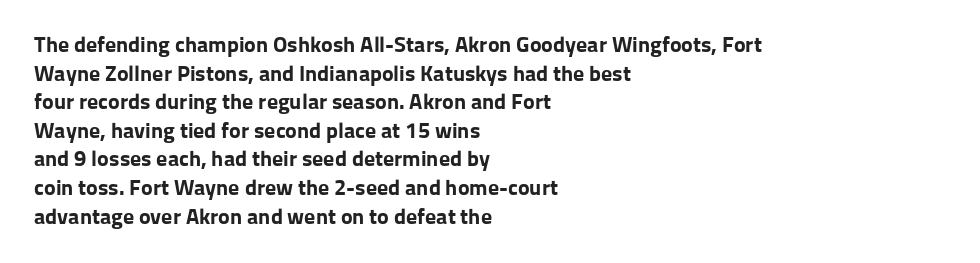
Q: Is the text bold? A: Yes.
Q: Is the text italic (slanted)? A: No, it is upright.
Q: Is the text underlined? A: No.
Q: How is the paragraph aligned? A: Left-aligned.
Q: Is the spacing between letters normal or unusually wide? A: Normal.
Q: Is the spacing between lines tight, normal or loose? A: Normal.
